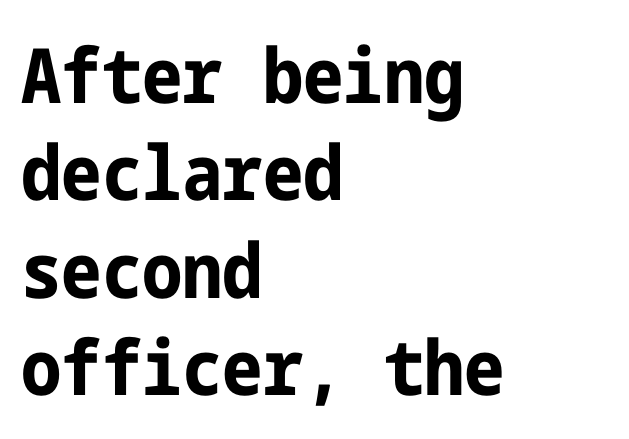
Does the copy run flush right? No — it runs flush left. Successive baselines arrive at the customary interval. You can tell from the bare stems that sans-serif type was used. Notice how thick the strokes are: this is what a full bold looks like.
